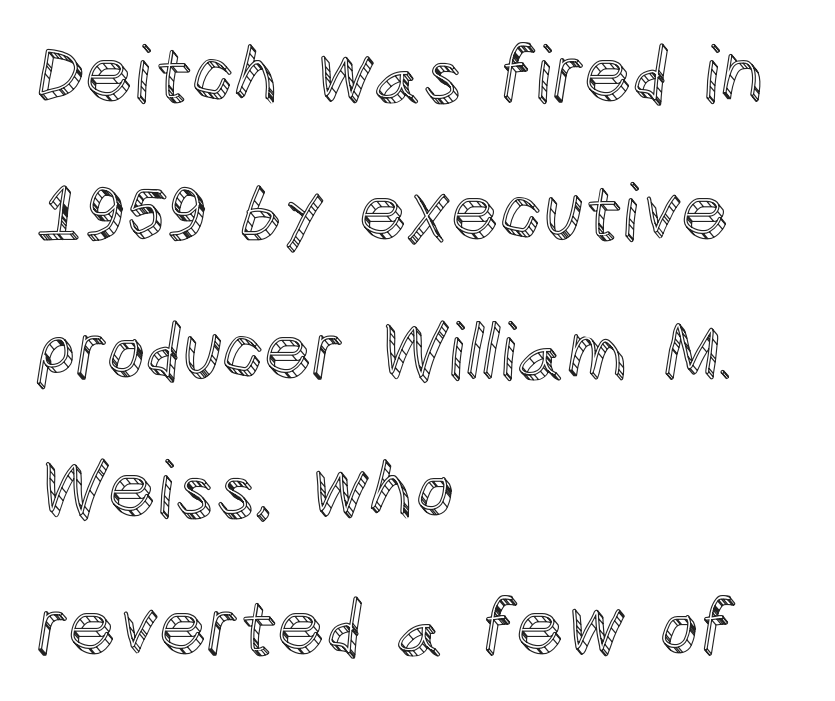
The baseline area is clear. The rendering uses natural spacing where letterforms have individual widths. Honestly, the letter spacing is just normal — you wouldn't notice it. Which margin do the lines hug? The left one — the right edge is uneven.
